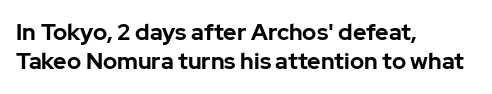
Q: Is the text bold? A: Yes.
Q: Is the text italic (slanted)? A: No, it is upright.
Q: Is the text underlined? A: No.
Q: How is the paragraph aligned? A: Left-aligned.
Q: Is the spacing between letters normal or unusually wide? A: Normal.
Q: Is the spacing between lines tight, normal or loose? A: Normal.
